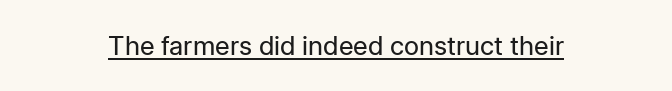
Q: Is the text bold? A: No.
Q: Is the text italic (slanted)? A: No, it is upright.
Q: Is the text underlined? A: Yes.
Q: How is the paragraph aligned? A: Centered.
Q: Is the spacing between letters normal or unusually wide? A: Normal.
